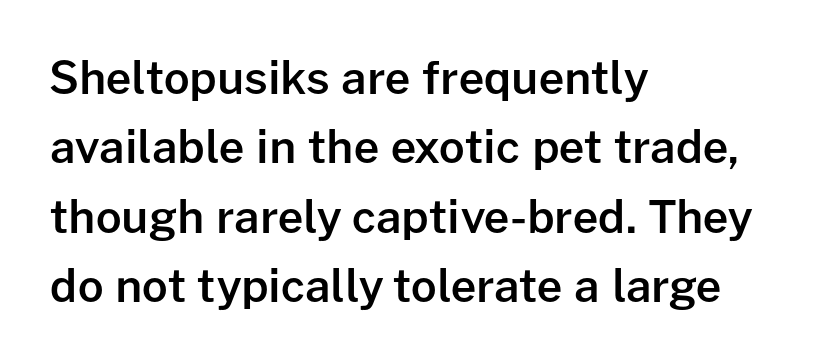
Q: Is the text bold? A: Semi-bold.
Q: Is the text italic (slanted)? A: No, it is upright.
Q: Is the typeface a serif or a sans-serif typeface? A: Sans-serif.
Q: Is the text underlined? A: No.
Q: How is the paragraph aligned? A: Left-aligned.
Q: Is the spacing between letters normal or unusually wide? A: Normal.
Q: Is the spacing between lines tight, normal or loose? A: Normal.
Q: Width (condensed, normal, or wide)? A: Normal.
Q: Stroke contrast? A: Low.
Q: x-height? A: Medium.
Q: Monospaced? A: No.
